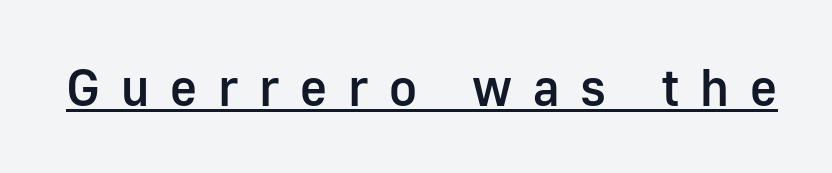
Characters follow at a spacing far wider than the type designer built in. Stroke terminals: plain, sans-serif. How heavy is the stroke? Medium-heavy — a semibold, shy of bold. If you drew a line through each stem, it would be perfectly vertical.
